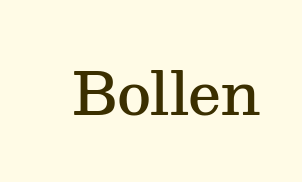
Q: Is the text bold? A: Semi-bold.
Q: Is the text italic (slanted)? A: No, it is upright.
Q: Is the typeface a serif or a sans-serif typeface? A: Serif.
Q: Is the text underlined? A: No.
Q: Is the spacing between letters normal or unusually wide? A: Normal.
Q: Width (condensed, normal, or wide)? A: Normal.
Q: Stroke contrast? A: Medium.
Q: x-height? A: Medium.
Q: Monospaced? A: No.
